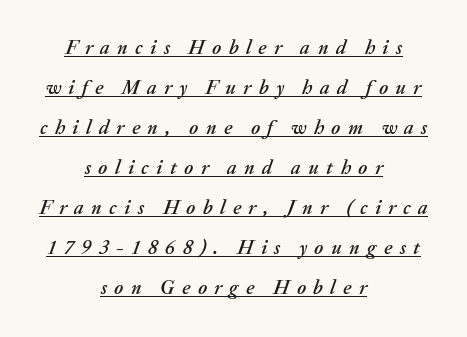
Q: Is the text italic (slanted)? A: Yes, it leans right by about 20 degrees.
Q: Is the text underlined? A: Yes.
Q: How is the paragraph aligned? A: Centered.
Q: Is the spacing between letters normal or unusually wide? A: Unusually wide.
Q: Is the spacing between lines tight, normal or loose? A: Loose.
